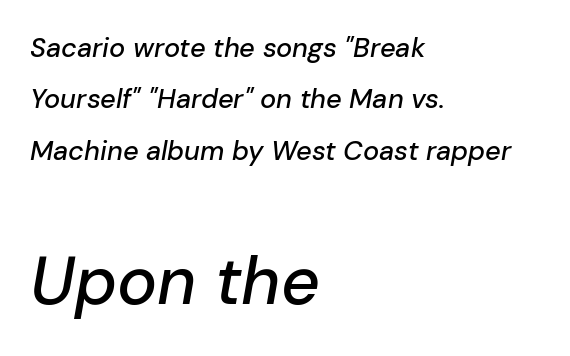
The image shows 67 px text type, italic (leaning right); set left-aligned, loose line spacing (1.9x), normal letter spacing, not underlined; the second (bottom) block is 2.48x larger; low stroke contrast and a medium x-height.
